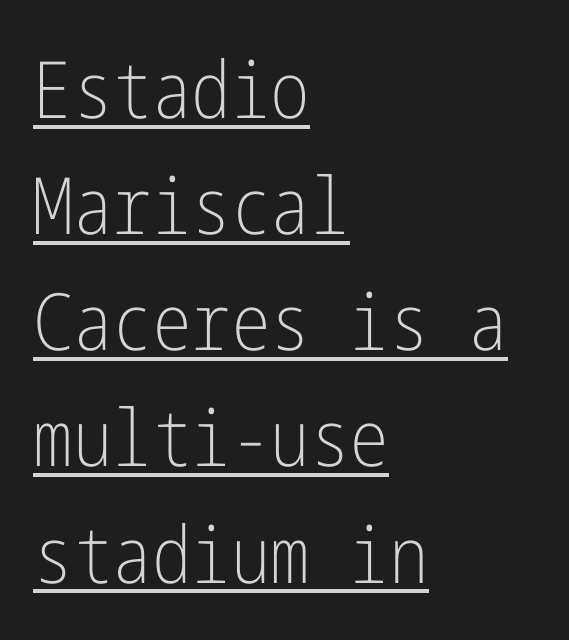
Q: Is the text bold? A: No.
Q: Is the text italic (slanted)? A: No, it is upright.
Q: Is the typeface a serif or a sans-serif typeface? A: Sans-serif.
Q: Is the text underlined? A: Yes.
Q: How is the paragraph aligned? A: Left-aligned.
Q: Is the spacing between letters normal or unusually wide? A: Normal.
Q: Is the spacing between lines tight, normal or loose? A: Normal.
Q: Width (condensed, normal, or wide)? A: Condensed.
Q: Stroke contrast? A: Low.
Q: x-height? A: Medium.
